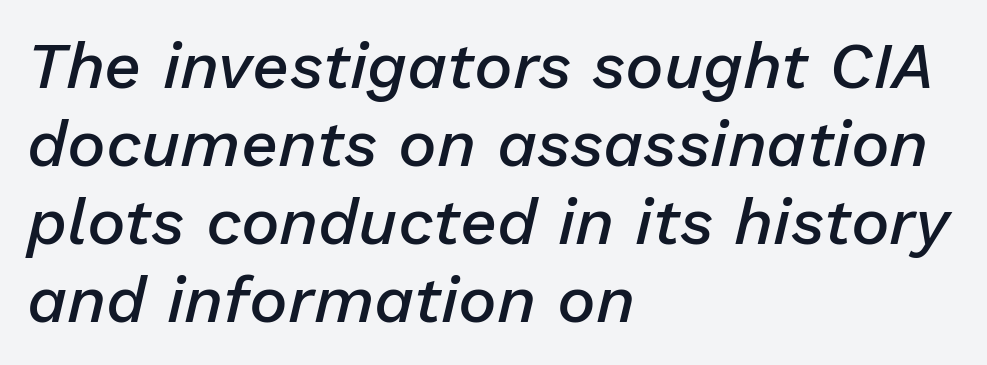
Words float on clear page, feet unadorned. There is no visible air inserted between adjacent glyphs. Each glyph is drawn with semibold strokes, heavier than normal yet not fully bold. Horizontal alignment here is leftward, the default for most running prose. Character widths vary here, with narrow letters taking less room than wide ones. The glyphs look as if they've been sheared to an angle.
